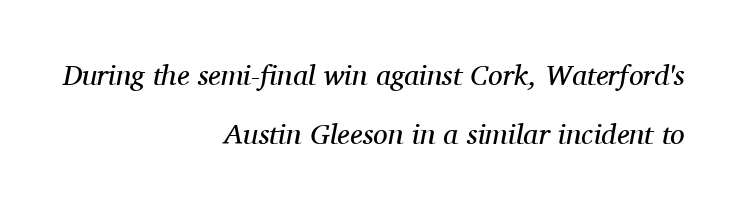
Stems and bowls with no extra thickness — not bold. Line ends are locked; line starts wander. The letters advance in unequal steps, a hallmark of proportional type. A typesetter would label this face a serif.
